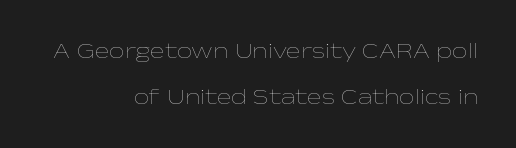
Only glyphs here, with clear space below each row. Short note: letters normally spaced. Every row of glyphs terminates at an identical x-position on the right. The designer dialed line spacing up above the default. The typeface has the unassuming heft of standard copy or less.
